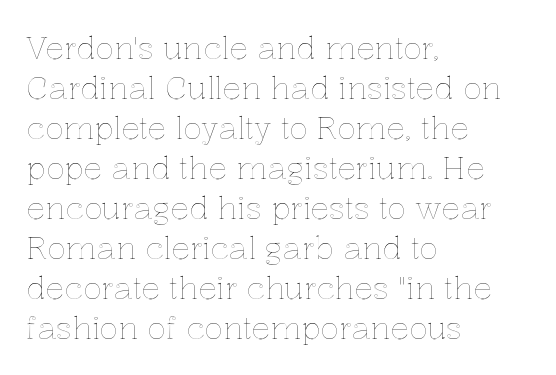
{"italic": "no", "width": "normal", "x_height": "medium", "monospaced": "no", "underline": "no", "align": "left", "line_spacing": "normal", "line_spacing_ratio": 1.29, "letter_spacing": "normal", "letter_spacing_em": 0.0, "glyph_px": 31}
